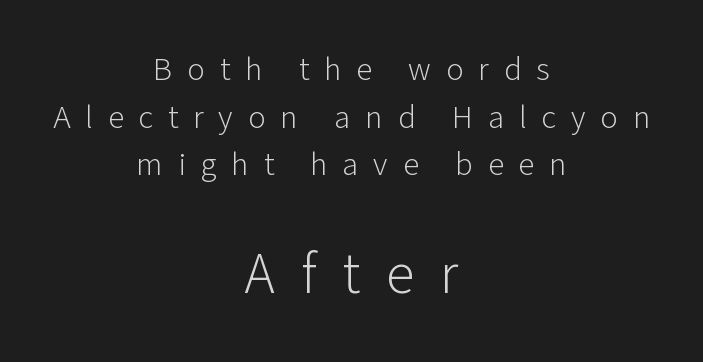
Q: Is the text bold? A: No.
Q: Is the text italic (slanted)? A: No, it is upright.
Q: Is the typeface a serif or a sans-serif typeface? A: Sans-serif.
Q: Is the text underlined? A: No.
Q: How is the paragraph aligned? A: Centered.
Q: Is the spacing between letters normal or unusually wide? A: Unusually wide.
Q: Is the spacing between lines tight, normal or loose? A: Normal.
Q: Which block of text is set in a larger size, the first (top) or the second (bottom)? A: The second (bottom) one.
Q: Width (condensed, normal, or wide)? A: Normal.
Q: Stroke contrast? A: Low.
Q: x-height? A: Medium.
Q: Monospaced? A: No.
